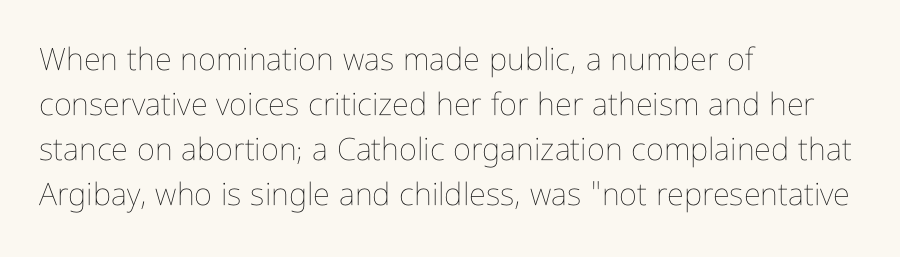
Q: Is the text bold? A: No.
Q: Is the text italic (slanted)? A: No, it is upright.
Q: Is the text underlined? A: No.
Q: How is the paragraph aligned? A: Left-aligned.
Q: Is the spacing between letters normal or unusually wide? A: Normal.
Q: Is the spacing between lines tight, normal or loose? A: Normal.
Q: Width (condensed, normal, or wide)? A: Condensed.
Q: Stroke contrast? A: Low.
Q: x-height? A: Medium.
Q: Monospaced? A: No.
